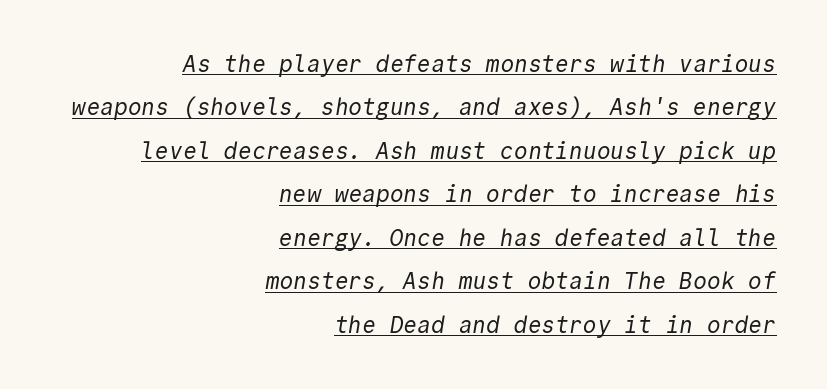
This rendering leaves character spacing at its baseline value. Line ends are locked; line starts wander. Is there an underline? Yes — a line sits under the letters. No extra ink here — the face is not bold.
